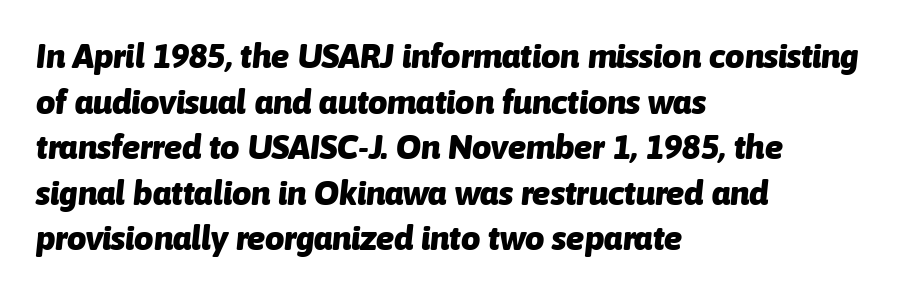
{"italic": "yes", "lean": "right", "slant_degrees": 6, "bold": "yes", "weight": "heavy", "width": "normal", "stroke_contrast": "low", "x_height": "medium", "monospaced": "no", "underline": "no", "align": "left", "line_spacing": "normal", "line_spacing_ratio": 1.34, "letter_spacing": "normal", "letter_spacing_em": 0.0, "glyph_px": 34}
